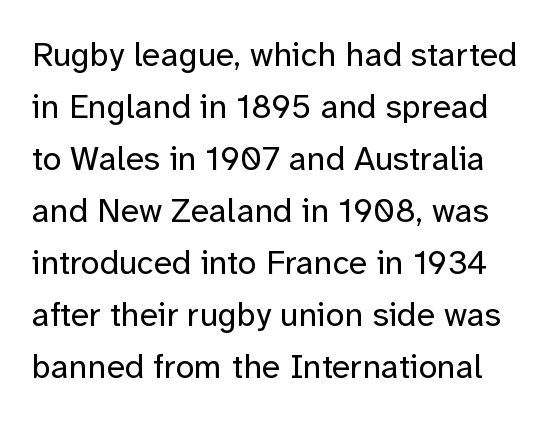
{"serif": "no", "italic": "no", "bold": "no", "weight": "regular", "width": "normal", "stroke_contrast": "low", "x_height": "medium", "monospaced": "no", "underline": "no", "line_spacing": "normal", "line_spacing_ratio": 1.53, "letter_spacing": "normal", "letter_spacing_em": 0.0, "glyph_px": 34}
